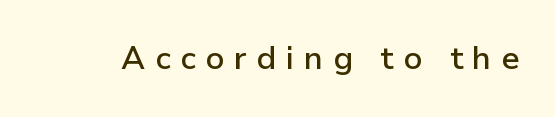
The image shows 32 px semibold sans-serif type, upright; set unusually wide letter spacing (+0.3 em), not underlined; low stroke contrast and a medium x-height.
